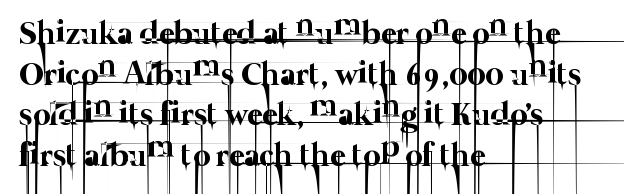
Q: Is the text bold? A: No.
Q: Is the text underlined? A: No.
Q: How is the paragraph aligned? A: Left-aligned.
Q: Is the spacing between letters normal or unusually wide? A: Normal.
Q: Width (condensed, normal, or wide)? A: Normal.
Q: Stroke contrast? A: Low.
Q: x-height? A: Medium.
Q: Monospaced? A: No.
